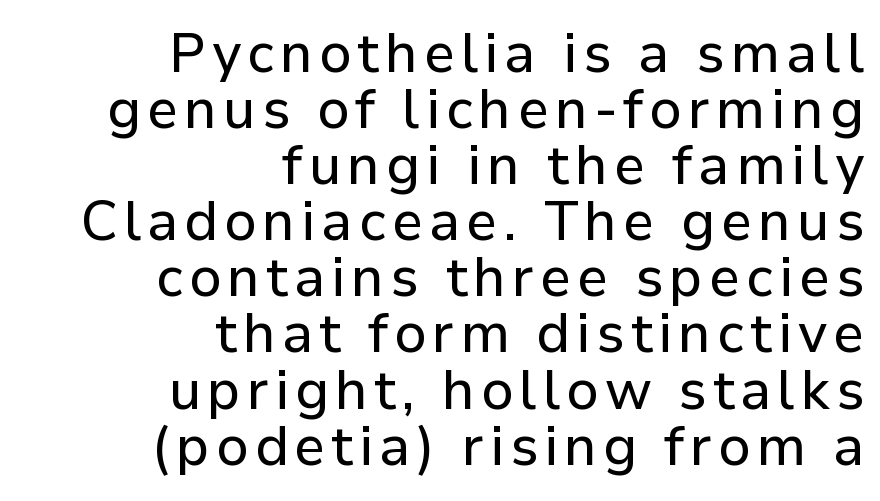
{"serif": "no", "italic": "no", "width": "normal", "stroke_contrast": "low", "x_height": "medium", "monospaced": "no", "underline": "no", "align": "right", "line_spacing": "tight", "line_spacing_ratio": 1.02, "glyph_px": 55}
